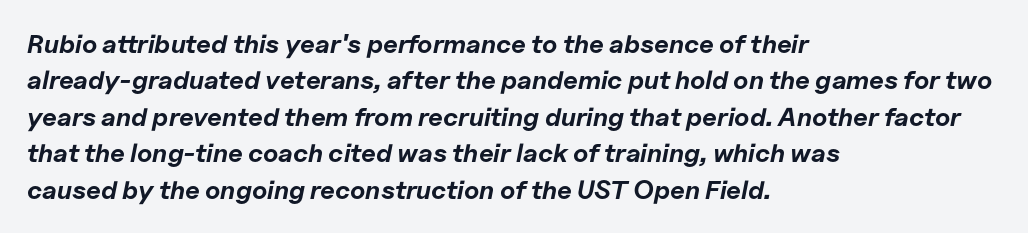
The image shows 26 px bold type, italic (leaning right); set left-aligned, normal line spacing (1.4x), normal letter spacing, not underlined.
